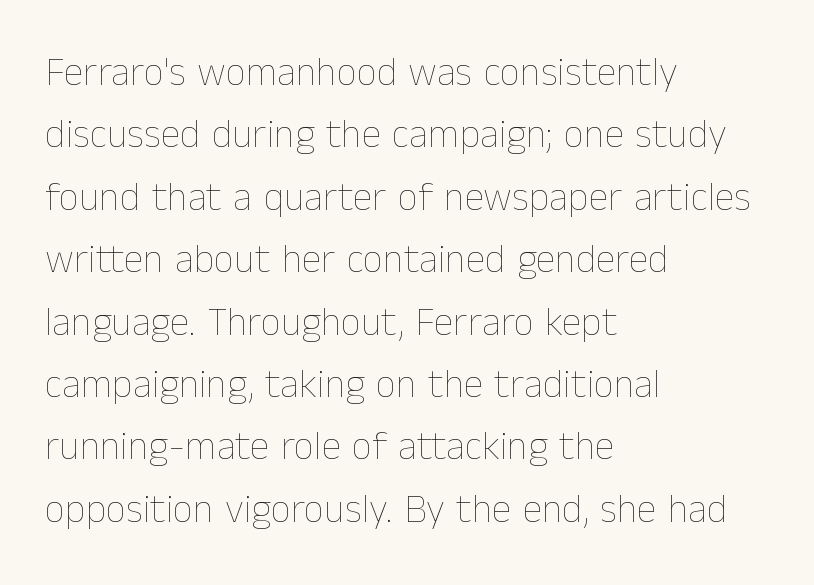
Q: Is the text bold? A: No.
Q: Is the text italic (slanted)? A: No, it is upright.
Q: Is the text underlined? A: No.
Q: How is the paragraph aligned? A: Left-aligned.
Q: Is the spacing between letters normal or unusually wide? A: Normal.
Q: Is the spacing between lines tight, normal or loose? A: Normal.
Q: Width (condensed, normal, or wide)? A: Normal.
Q: Stroke contrast? A: Low.
Q: x-height? A: Medium.
Q: Monospaced? A: No.
